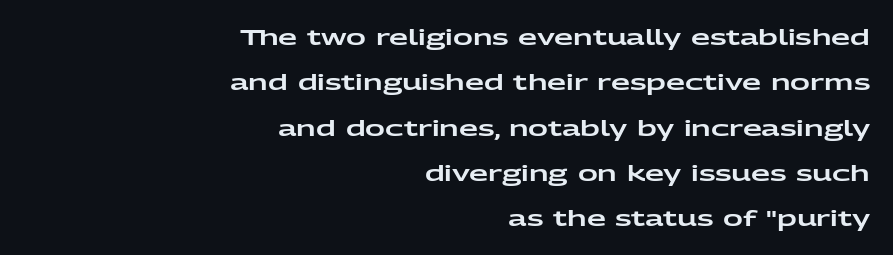
The designer dialed line spacing up above the default. Decoration check: the copy has no underline. Each line ends at the same right margin while the left side varies. Every stem runs plumb, perpendicular to the baseline.
